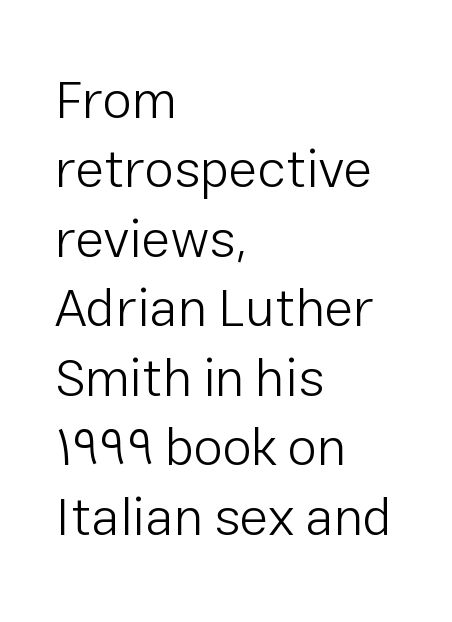
Q: Is the text bold? A: No.
Q: Is the text italic (slanted)? A: No, it is upright.
Q: Is the typeface a serif or a sans-serif typeface? A: Sans-serif.
Q: Is the text underlined? A: No.
Q: How is the paragraph aligned? A: Left-aligned.
Q: Is the spacing between letters normal or unusually wide? A: Normal.
Q: Is the spacing between lines tight, normal or loose? A: Normal.
Q: Width (condensed, normal, or wide)? A: Normal.
Q: Stroke contrast? A: Low.
Q: x-height? A: Medium.
Q: Monospaced? A: No.
